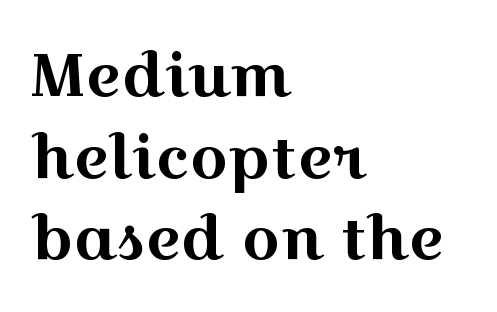
Regarding leading, the lines here are spaced in the standard way. Is this a fixed-width face? No — the glyphs have proportional, varying widths. This rendering features lettering with no underline. The letters stand upright; this is a roman face. Is this a sans? No — the strokes have serifs.
